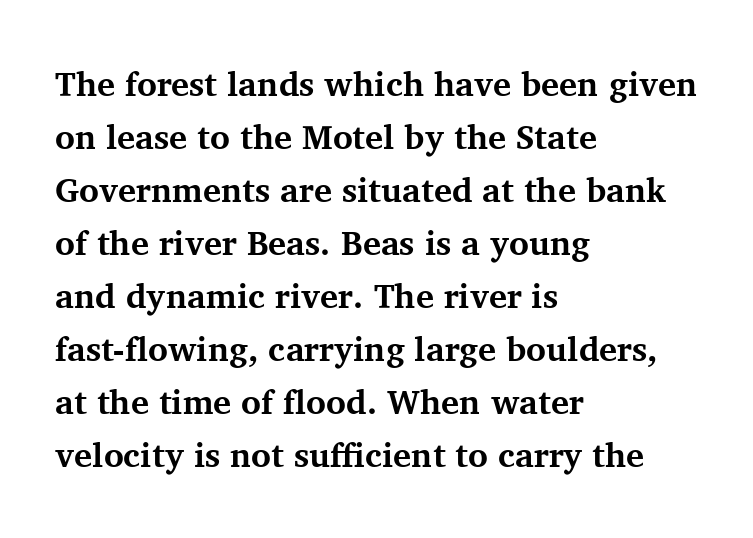
{"serif": "yes", "italic": "no", "bold": "yes", "weight": "bold", "width": "normal", "stroke_contrast": "medium", "x_height": "medium", "monospaced": "no", "underline": "no", "align": "left", "line_spacing": "normal", "line_spacing_ratio": 1.56, "letter_spacing": "normal", "letter_spacing_em": 0.0, "glyph_px": 34}
